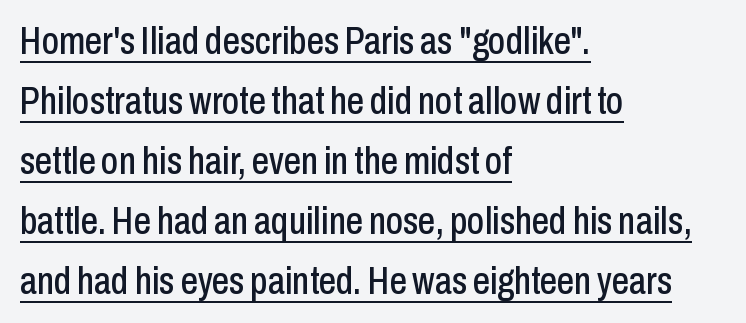
Q: Is the text italic (slanted)? A: No, it is upright.
Q: Is the typeface a serif or a sans-serif typeface? A: Sans-serif.
Q: Is the text underlined? A: Yes.
Q: How is the paragraph aligned? A: Left-aligned.
Q: Is the spacing between letters normal or unusually wide? A: Normal.
Q: Is the spacing between lines tight, normal or loose? A: Normal.
Q: Width (condensed, normal, or wide)? A: Condensed.
Q: Stroke contrast? A: Low.
Q: x-height? A: Medium.
Q: Monospaced? A: No.
